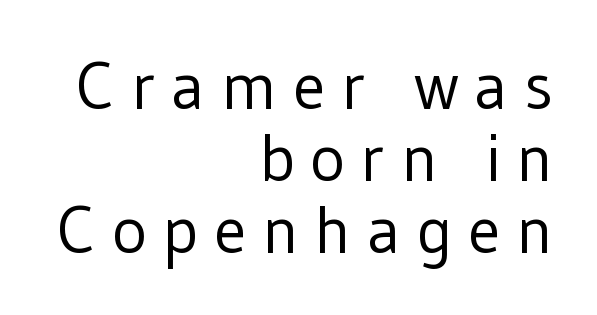
Q: Is the text bold? A: No.
Q: Is the text italic (slanted)? A: No, it is upright.
Q: Is the typeface a serif or a sans-serif typeface? A: Sans-serif.
Q: Is the text underlined? A: No.
Q: How is the paragraph aligned? A: Right-aligned.
Q: Is the spacing between letters normal or unusually wide? A: Unusually wide.
Q: Is the spacing between lines tight, normal or loose? A: Tight.
Q: Width (condensed, normal, or wide)? A: Normal.
Q: Stroke contrast? A: Low.
Q: x-height? A: Medium.
Q: Monospaced? A: No.
